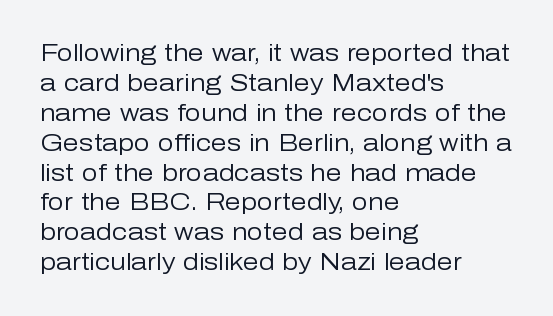
Q: Is the text bold? A: No.
Q: Is the text italic (slanted)? A: No, it is upright.
Q: Is the text underlined? A: No.
Q: How is the paragraph aligned? A: Left-aligned.
Q: Is the spacing between letters normal or unusually wide? A: Normal.
Q: Is the spacing between lines tight, normal or loose? A: Normal.
